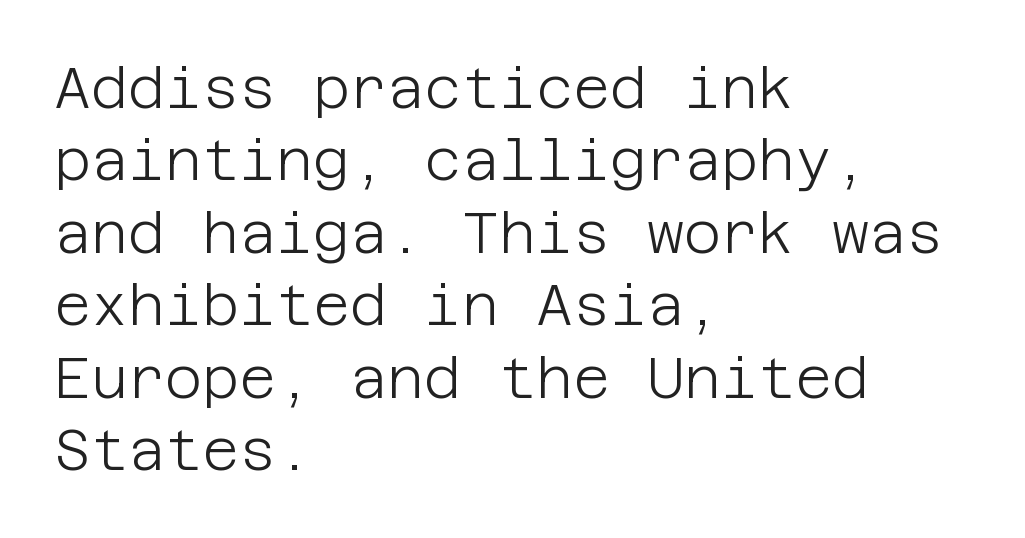
A typesetter would call this leading conventional body-copy spacing. Vertical strokes here are truly vertical. If you drew a ruler down the left edge, every line would touch it. The foot of each line stays bare and open.
